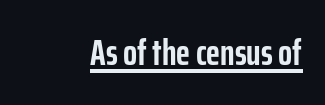
The image shows 37 px semibold, condensed sans-serif type, upright; set normal letter spacing, underlined; low stroke contrast and a medium x-height.
